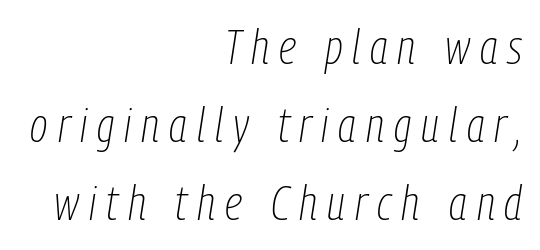
{"italic": "yes", "lean": "right", "slant_degrees": 9, "bold": "no", "weight": "thin", "width": "condensed", "stroke_contrast": "low", "x_height": "medium", "monospaced": "no", "underline": "no", "align": "right", "line_spacing": "normal", "line_spacing_ratio": 1.66, "letter_spacing": "wide", "letter_spacing_em": 0.21, "glyph_px": 47}
